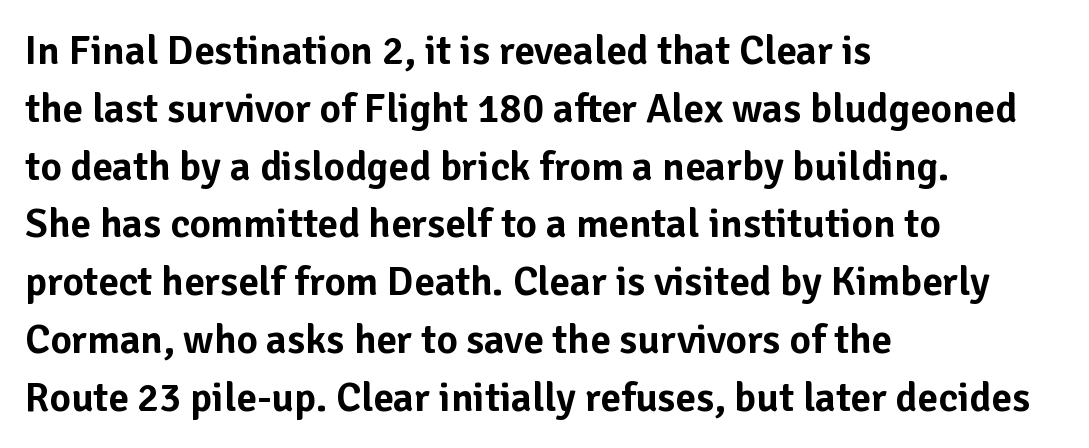
Q: Is the text italic (slanted)? A: No, it is upright.
Q: Is the typeface a serif or a sans-serif typeface? A: Sans-serif.
Q: Is the text underlined? A: No.
Q: How is the paragraph aligned? A: Left-aligned.
Q: Is the spacing between letters normal or unusually wide? A: Normal.
Q: Is the spacing between lines tight, normal or loose? A: Normal.
Q: Width (condensed, normal, or wide)? A: Normal.
Q: Stroke contrast? A: Low.
Q: x-height? A: Medium.
Q: Monospaced? A: No.
